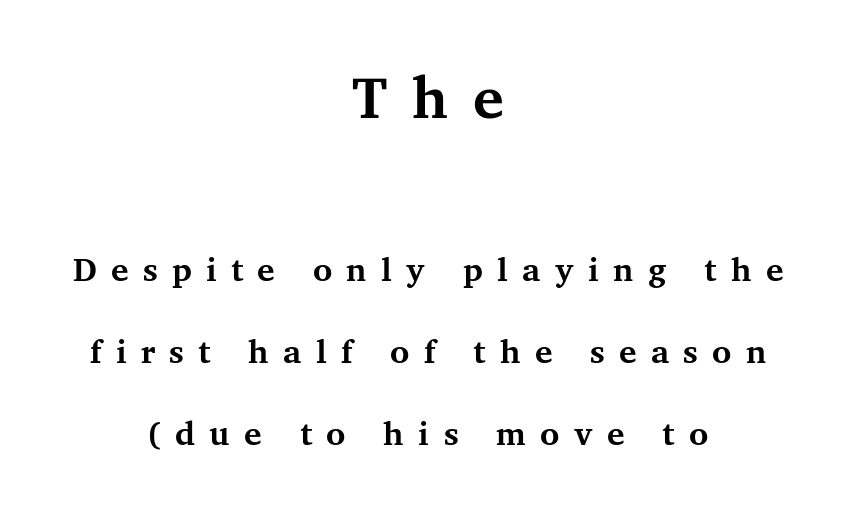
Q: Is the text bold? A: Yes.
Q: Is the text italic (slanted)? A: No, it is upright.
Q: Is the typeface a serif or a sans-serif typeface? A: Serif.
Q: Is the text underlined? A: No.
Q: How is the paragraph aligned? A: Centered.
Q: Is the spacing between letters normal or unusually wide? A: Unusually wide.
Q: Is the spacing between lines tight, normal or loose? A: Loose.
Q: Which block of text is set in a larger size, the first (top) or the second (bottom)? A: The first (top) one.
Q: Width (condensed, normal, or wide)? A: Normal.
Q: Stroke contrast? A: Medium.
Q: x-height? A: Medium.
Q: Monospaced? A: No.
